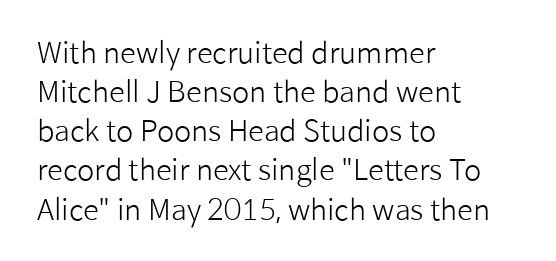
{"serif": "no", "italic": "no", "bold": "no", "weight": "light", "width": "normal", "stroke_contrast": "low", "x_height": "medium", "monospaced": "no", "underline": "no", "align": "left", "line_spacing": "normal", "line_spacing_ratio": 1.35, "letter_spacing": "normal", "letter_spacing_em": 0.0, "glyph_px": 29}
